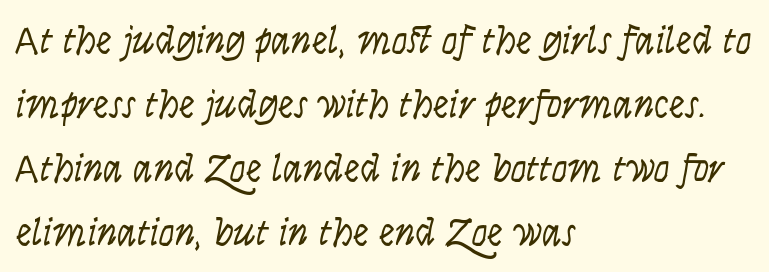
The image shows 40 px light, condensed sans-serif type; set left-aligned, normal line spacing (1.6x), normal letter spacing, not underlined; low stroke contrast and a large x-height.
